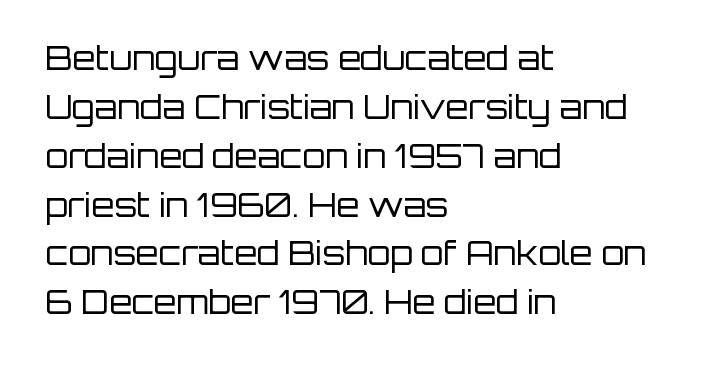
{"serif": "no", "italic": "no", "bold": "no", "weight": "regular", "width": "normal", "stroke_contrast": "low", "x_height": "large", "monospaced": "no", "underline": "no", "align": "left", "line_spacing": "normal", "line_spacing_ratio": 1.48, "letter_spacing": "normal", "letter_spacing_em": 0.0, "glyph_px": 33}
